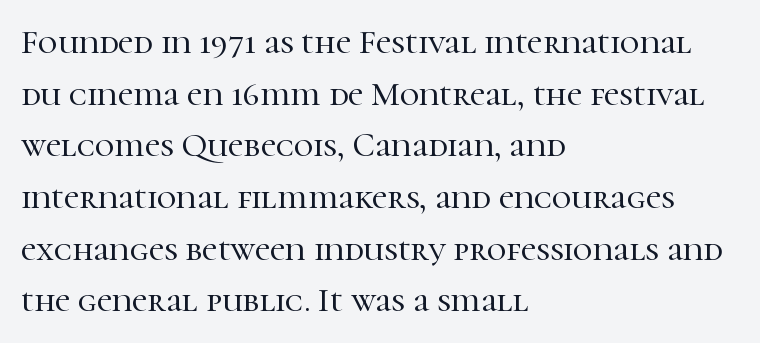
The image shows 34 px serif type, upright; set left-aligned, normal line spacing (1.52x), normal letter spacing, not underlined; high stroke contrast and a medium x-height.
